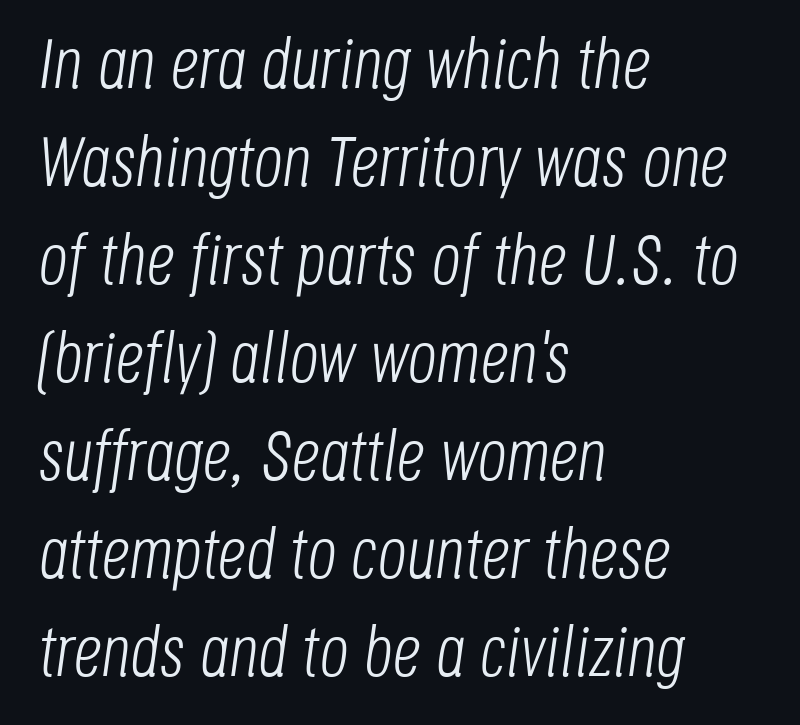
The image shows 71 px light, condensed type, italic (leaning right); set left-aligned, normal line spacing (1.38x), normal letter spacing, not underlined; low stroke contrast and a large x-height.
